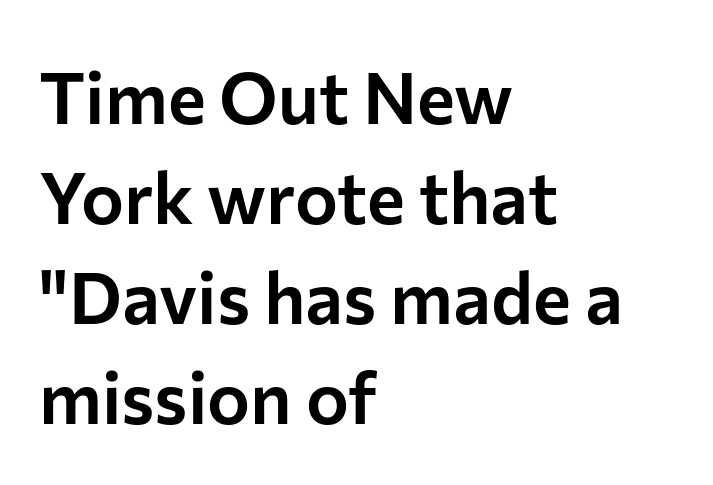
{"serif": "no", "italic": "no", "width": "normal", "stroke_contrast": "low", "x_height": "medium", "monospaced": "no", "underline": "no", "align": "left", "line_spacing": "normal", "line_spacing_ratio": 1.39, "letter_spacing": "normal", "letter_spacing_em": 0.0, "glyph_px": 72}
